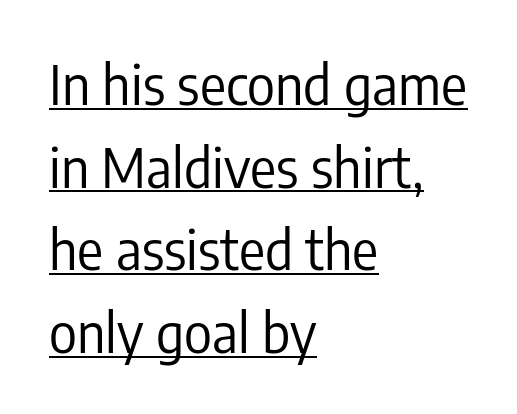
{"serif": "no", "italic": "no", "bold": "no", "weight": "regular", "width": "condensed", "stroke_contrast": "low", "x_height": "medium", "monospaced": "no", "underline": "yes", "align": "left", "line_spacing": "normal", "line_spacing_ratio": 1.53, "letter_spacing": "normal", "letter_spacing_em": 0.0, "glyph_px": 54}
